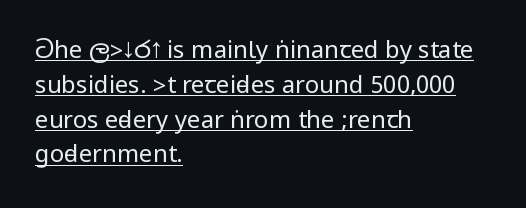
The image shows 24 px text type, upright; set left-aligned, normal line spacing (1.45x), normal letter spacing, underlined.
